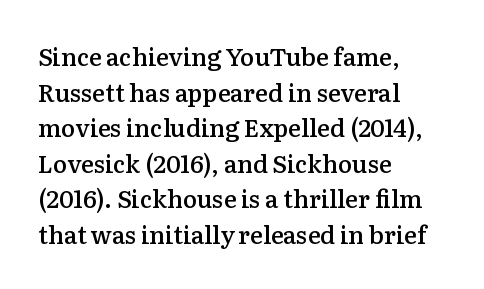
A semibold gives these letters moderate extra thickness, short of bold. Line spacing here is normal. Short note: letters normally spaced. Designer's note — italics off, roman on. A clean baseline with only descenders dipping below it. Line beginnings align vertically; line endings do not.
